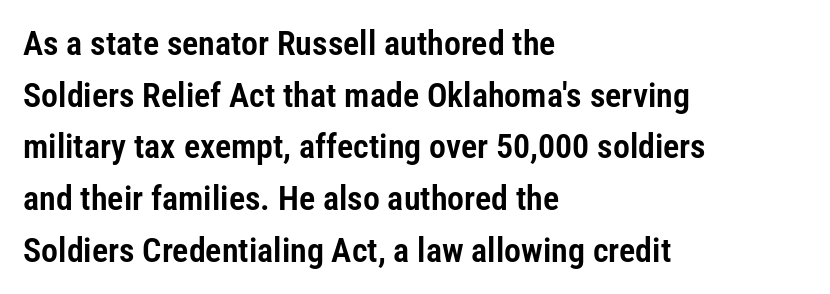
The image shows 34 px condensed sans-serif type, upright; set left-aligned, normal line spacing (1.52x), normal letter spacing, not underlined; low stroke contrast and a medium x-height.
